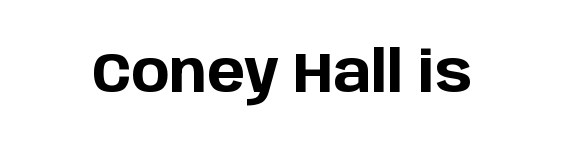
Every character sits straight up, as roman type does. Font category for this specimen: sans-serif. There is no visible air inserted between adjacent glyphs. Unmarked baselines from the first word to the last. The rendering uses a bold face; every stroke is thick and dark.
